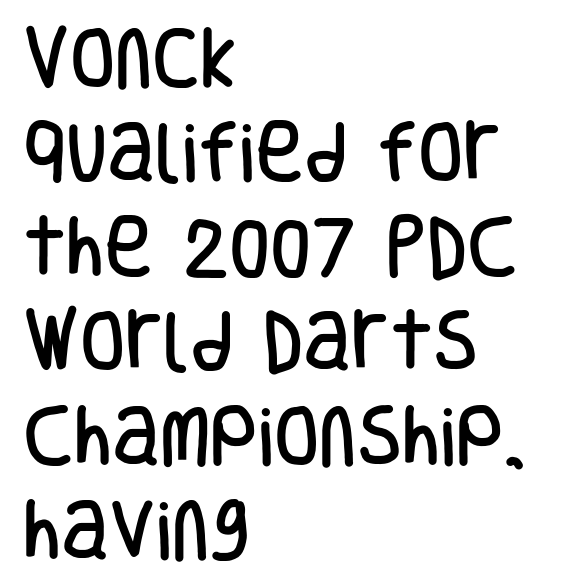
Descenders hang freely into open space. Posture: vertical. Do the characters align in a grid? No, the font is proportional. No feet cap the strokes, marking this as sans-serif type. These lines are set flush left with a ragged right edge. The passage shown has conventional tracking throughout.
